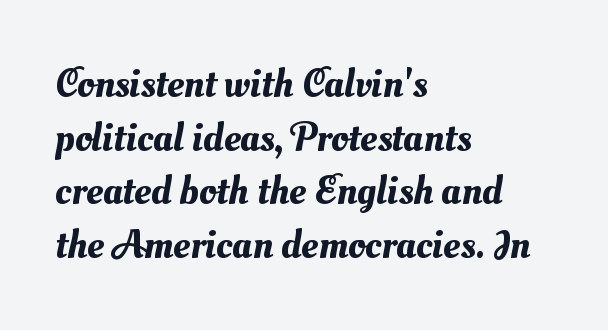
{"width": "normal", "stroke_contrast": "medium", "x_height": "small", "monospaced": "no", "underline": "no", "align": "left", "line_spacing": "normal", "line_spacing_ratio": 1.31, "letter_spacing": "normal", "letter_spacing_em": 0.0, "glyph_px": 41}
